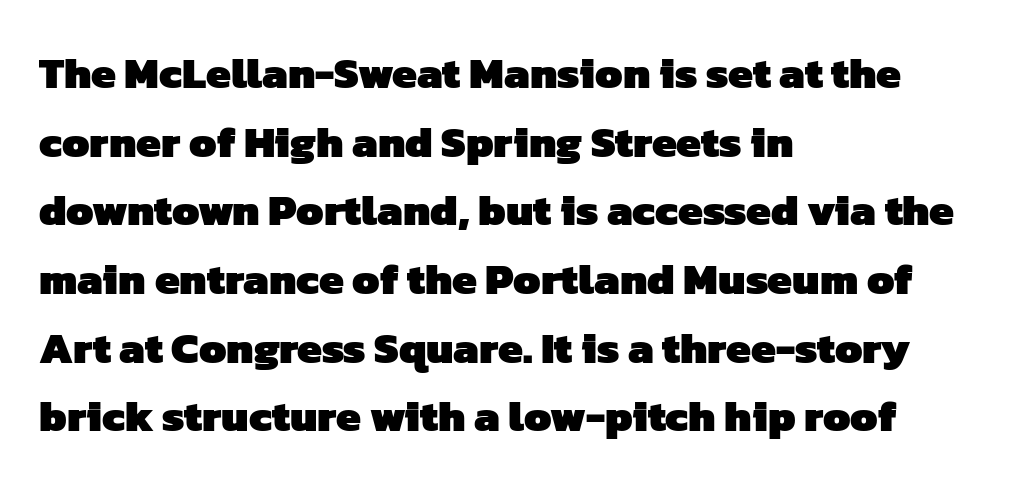
Standard letterfit; no display-style spreading of the glyphs. Plain, unruled lines of type. The type family on display is of the sans-serif kind. Heft: maximum for text — a bold.
